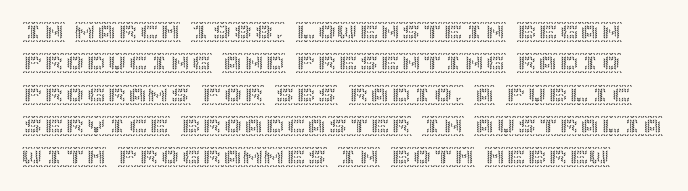
Q: Is the text italic (slanted)? A: No, it is upright.
Q: Is the text underlined? A: No.
Q: Is the spacing between letters normal or unusually wide? A: Normal.
Q: Is the spacing between lines tight, normal or loose? A: Normal.
